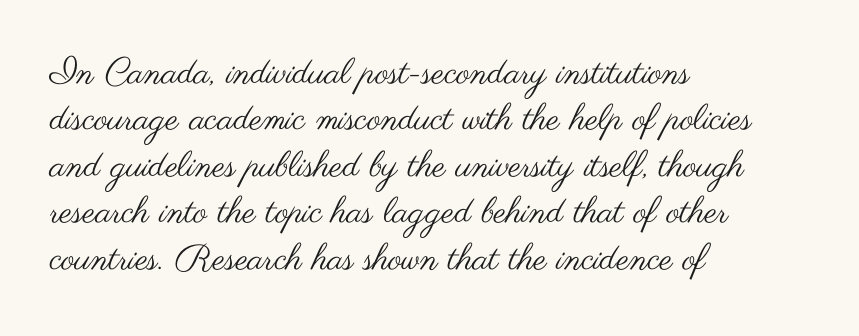
If you drew a ruler down the left edge, every line would touch it. Check where the strokes stop: nothing finishes them off — pure sans. Between one letter and the next there's only the usual sliver of space. Varying glyph widths throughout — classic text-font behaviour. The typesetting does not lean heavy: it is not bold.
